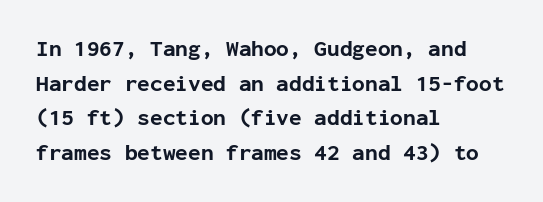
{"italic": "no", "bold": "yes", "underline": "no", "align": "left", "line_spacing": "normal", "line_spacing_ratio": 1.51, "letter_spacing": "normal", "letter_spacing_em": 0.0, "glyph_px": 23}
